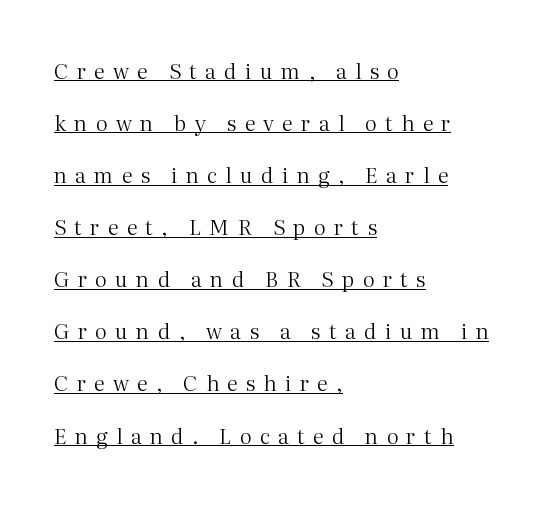
{"italic": "no", "bold": "no", "underline": "yes", "align": "left", "line_spacing": "loose", "line_spacing_ratio": 2.48, "letter_spacing": "wide", "letter_spacing_em": 0.4, "glyph_px": 21}
